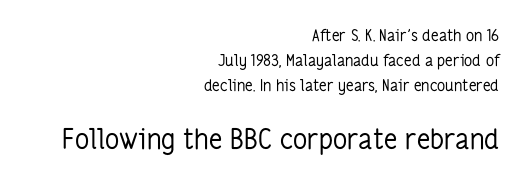
{"serif": "no", "italic": "no", "bold": "no", "weight": "regular", "width": "condensed", "stroke_contrast": "low", "x_height": "medium", "monospaced": "no", "underline": "no", "align": "right", "line_spacing": "normal", "line_spacing_ratio": 1.57, "letter_spacing": "normal", "letter_spacing_em": 0.0, "larger_block": "second", "size_ratio": 1.75, "glyph_px": 28}
